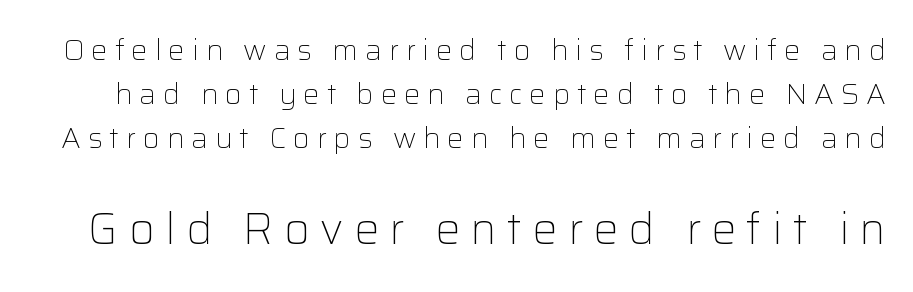
You could not count columns in this text — the font is proportionally spaced. Lines of text with bare space underneath. Is there any slant? The stems are plumb. This sample uses expanded letter spacing, leaving extra air between glyphs. Weight: not bold — regular or lighter.
